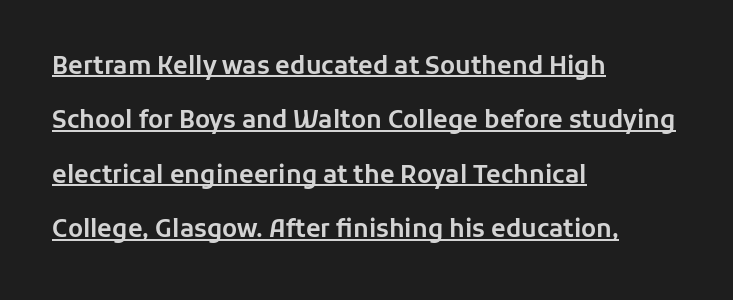
The typography opts for an upright posture over an oblique one. Which margin do the lines hug? The left one — the right edge is uneven. Interline gaps are noticeably wide in this sample. The words here are underlined. Compared with typical body copy, the letter spacing here is the same.
